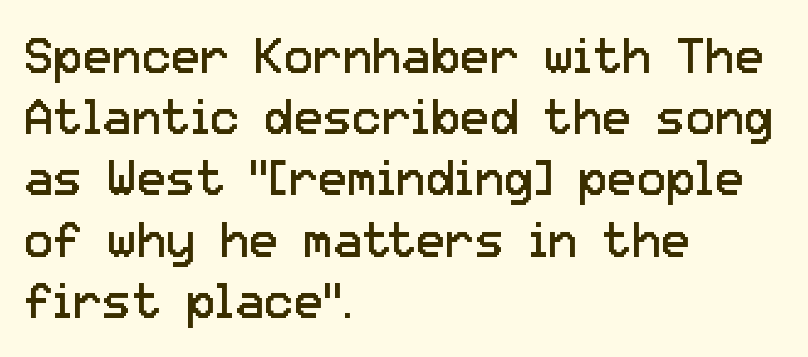
The image shows 49 px regular-weight sans-serif type, upright; set left-aligned, normal line spacing (1.25x), normal letter spacing, not underlined; low stroke contrast and a medium x-height.
